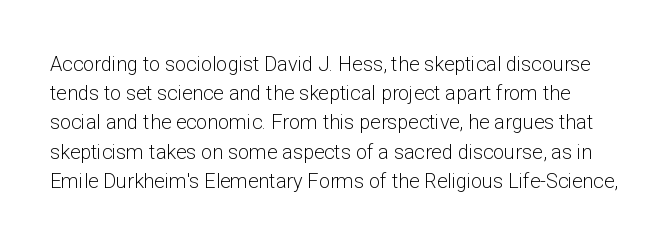
{"italic": "no", "bold": "no", "underline": "no", "line_spacing": "normal", "line_spacing_ratio": 1.46, "letter_spacing": "normal", "letter_spacing_em": 0.0, "glyph_px": 20}
